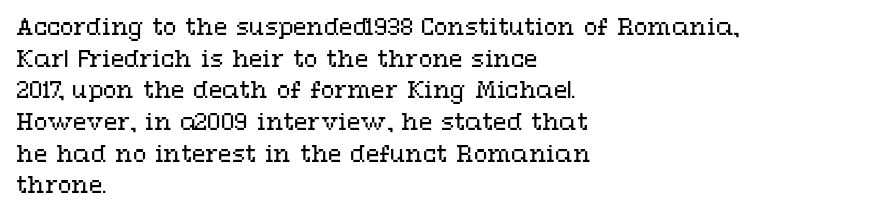
The image shows 22 px text type, upright; set left-aligned, normal line spacing (1.44x), normal letter spacing, not underlined.
